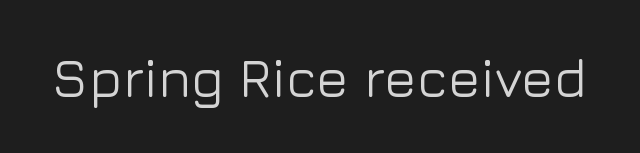
{"serif": "no", "italic": "no", "width": "normal", "stroke_contrast": "low", "x_height": "medium", "monospaced": "no", "underline": "no", "letter_spacing": "normal", "letter_spacing_em": 0.0, "glyph_px": 54}
